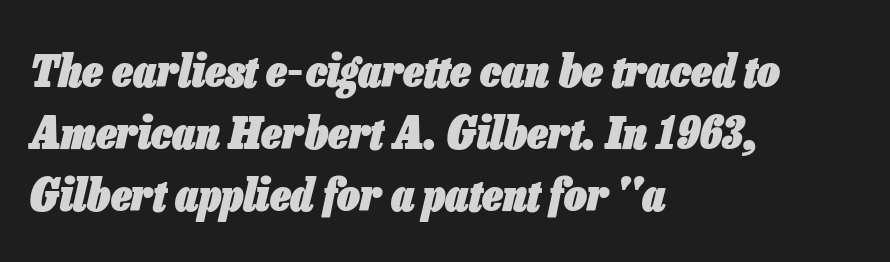
Q: Is the text bold? A: Yes.
Q: Is the text italic (slanted)? A: Yes, it leans right by about 13 degrees.
Q: Is the text underlined? A: No.
Q: How is the paragraph aligned? A: Left-aligned.
Q: Is the spacing between letters normal or unusually wide? A: Normal.
Q: Is the spacing between lines tight, normal or loose? A: Normal.
Q: Width (condensed, normal, or wide)? A: Condensed.
Q: Stroke contrast? A: Low.
Q: x-height? A: Medium.
Q: Monospaced? A: No.
